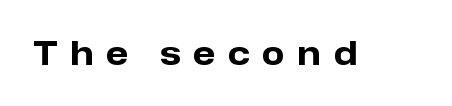
The image shows 33 px heavy sans-serif type, upright; set unusually wide letter spacing (+0.38 em), not underlined; low stroke contrast and a medium x-height.
